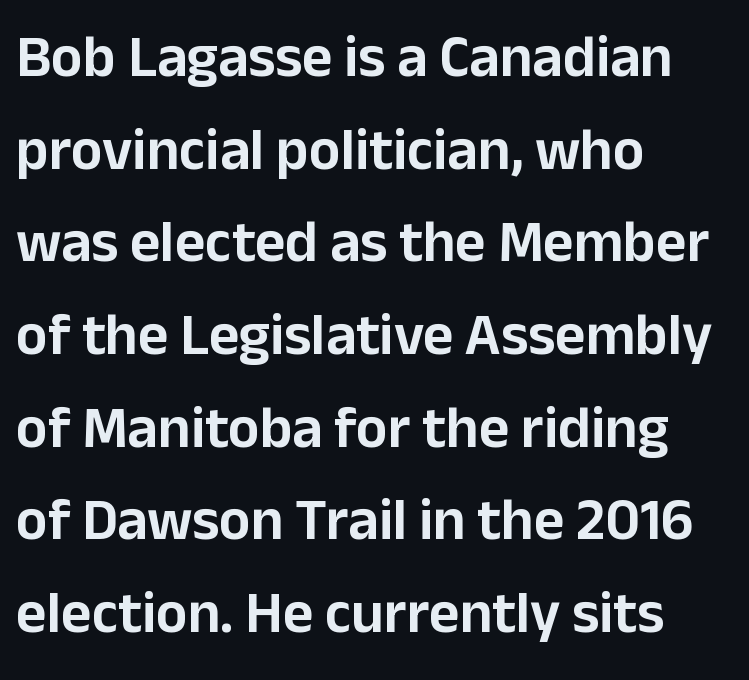
Q: Is the text italic (slanted)? A: No, it is upright.
Q: Is the typeface a serif or a sans-serif typeface? A: Sans-serif.
Q: Is the text underlined? A: No.
Q: How is the paragraph aligned? A: Left-aligned.
Q: Is the spacing between letters normal or unusually wide? A: Normal.
Q: Is the spacing between lines tight, normal or loose? A: Normal.
Q: Width (condensed, normal, or wide)? A: Normal.
Q: Stroke contrast? A: Low.
Q: x-height? A: Medium.
Q: Monospaced? A: No.
